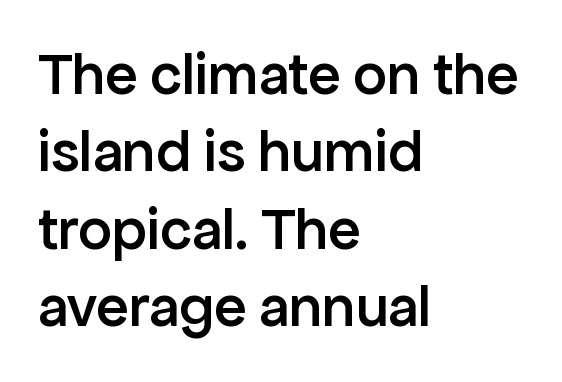
Summary of vertical rhythm: regular, with standard interline spacing. The lettering holds an erect, upright posture throughout. Short and long lines alike share a common starting point at left. In terms of letterform style, serifs are entirely absent. Is the type bold? Partly — it's a semibold, heavier than regular but not fully bold.
